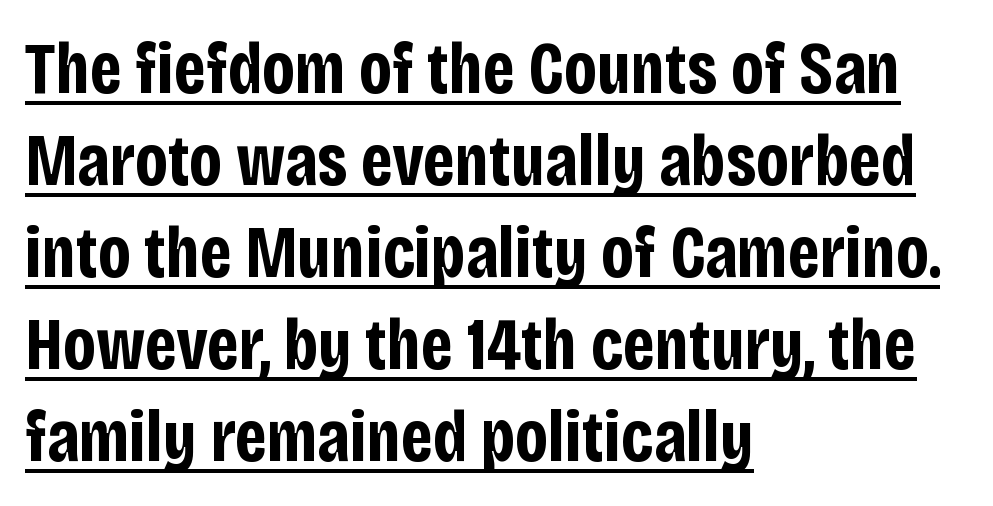
{"serif": "no", "italic": "no", "bold": "yes", "weight": "bold", "width": "condensed", "stroke_contrast": "low", "x_height": "large", "monospaced": "no", "underline": "yes", "align": "left", "line_spacing": "normal", "line_spacing_ratio": 1.26, "letter_spacing": "normal", "letter_spacing_em": 0.0, "glyph_px": 73}
